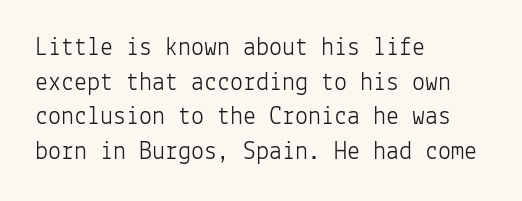
Q: Is the text bold? A: No.
Q: Is the text italic (slanted)? A: No, it is upright.
Q: Is the text underlined? A: No.
Q: How is the paragraph aligned? A: Left-aligned.
Q: Is the spacing between letters normal or unusually wide? A: Normal.
Q: Is the spacing between lines tight, normal or loose? A: Normal.
